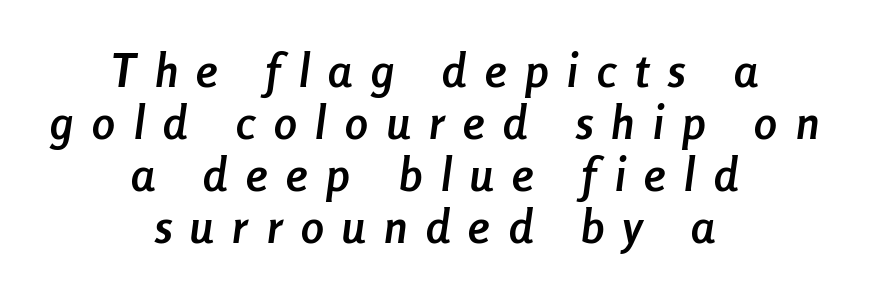
The image shows 46 px semibold, condensed type, italic (leaning right); set centered, tight line spacing (1.13x), unusually wide letter spacing (+0.41 em), not underlined; low stroke contrast and a medium x-height.
